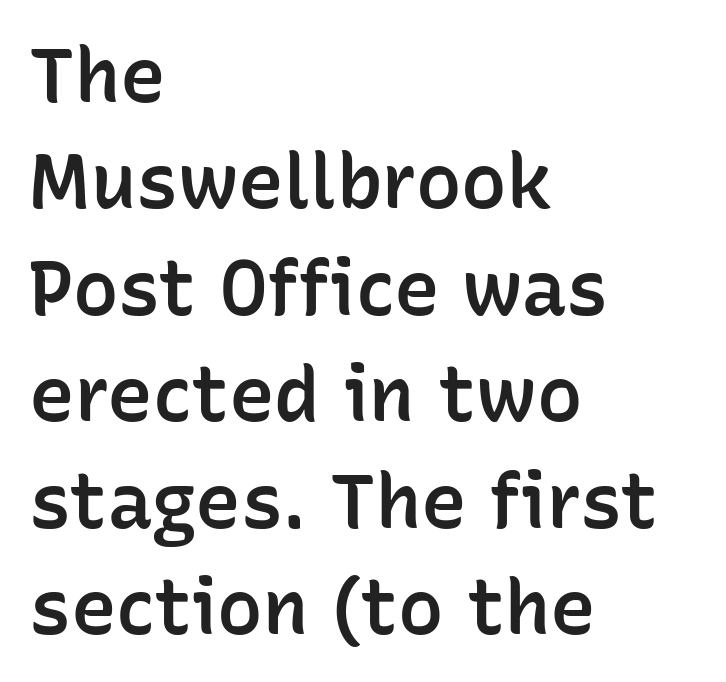
Vertically, the passage feels balanced, rows spaced as you'd expect. This is roman type, the default non-slanted kind. Nothing sits at the stroke ends, so this counts as sans-serif. The typesetting leans somewhat heavy: a semibold.
